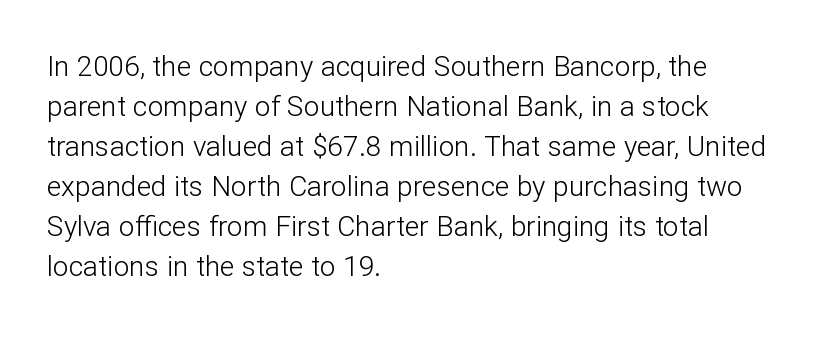
Underlining? Definitely not there. Whoever set this chose a conventional vertical rhythm. Think standard paragraph weight, or any step lighter than that. The type is set solid horizontally, with unmodified tracking. Each letter keeps its own natural width here, so spacing adapts to shape.
